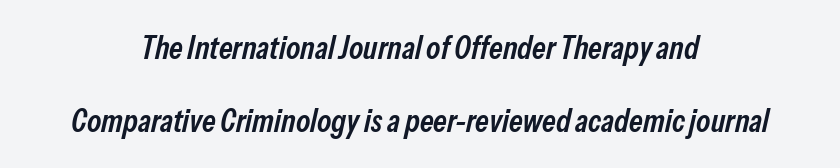
Is this a fixed-width face? No — the glyphs have proportional, varying widths. You could call the tracking neutral — neither tight nor loose. These lines stand farther apart than default settings would place them. The gap between lines stays unmarked. The passage shown is semibold, sitting just below true bold. The typography opts for an oblique posture over an upright one.
